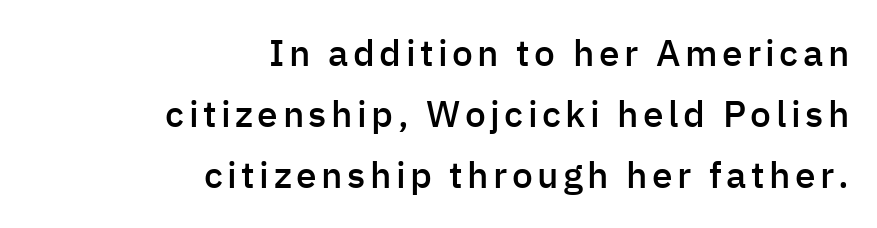
Q: Is the text bold? A: Semi-bold.
Q: Is the text italic (slanted)? A: No, it is upright.
Q: Is the typeface a serif or a sans-serif typeface? A: Sans-serif.
Q: Is the text underlined? A: No.
Q: How is the paragraph aligned? A: Right-aligned.
Q: Is the spacing between lines tight, normal or loose? A: Normal.
Q: Width (condensed, normal, or wide)? A: Normal.
Q: Stroke contrast? A: Low.
Q: x-height? A: Medium.
Q: Monospaced? A: No.
